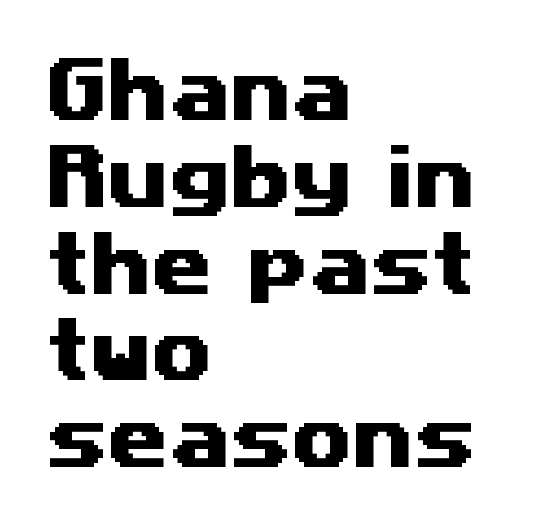
Character widths vary here, with narrow letters taking less room than wide ones. Is this a sans? Yes — the strokes have no serifs. The text block is weighted toward the left margin, trailing off unevenly rightward. Letter spacing: default. Honestly, there is no underline to notice here at all.
